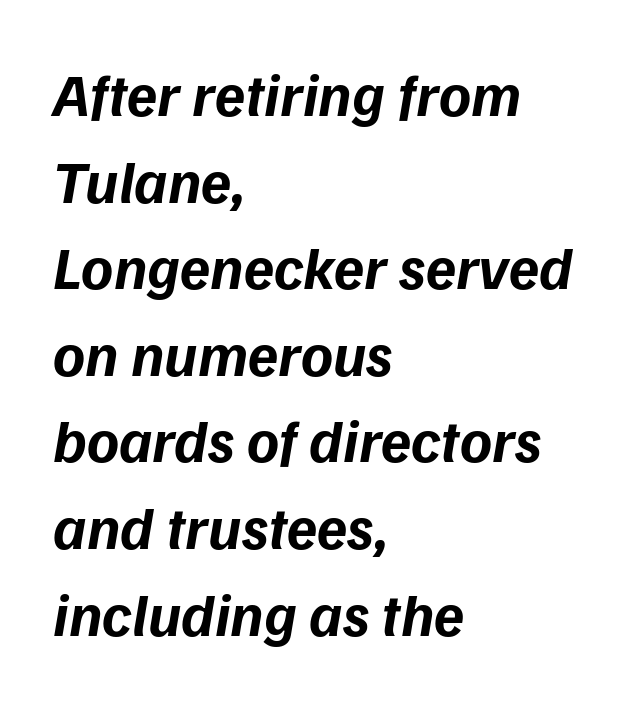
The image shows 61 px bold sans-serif type; set left-aligned, normal line spacing (1.42x), normal letter spacing, not underlined; low stroke contrast and a medium x-height.
